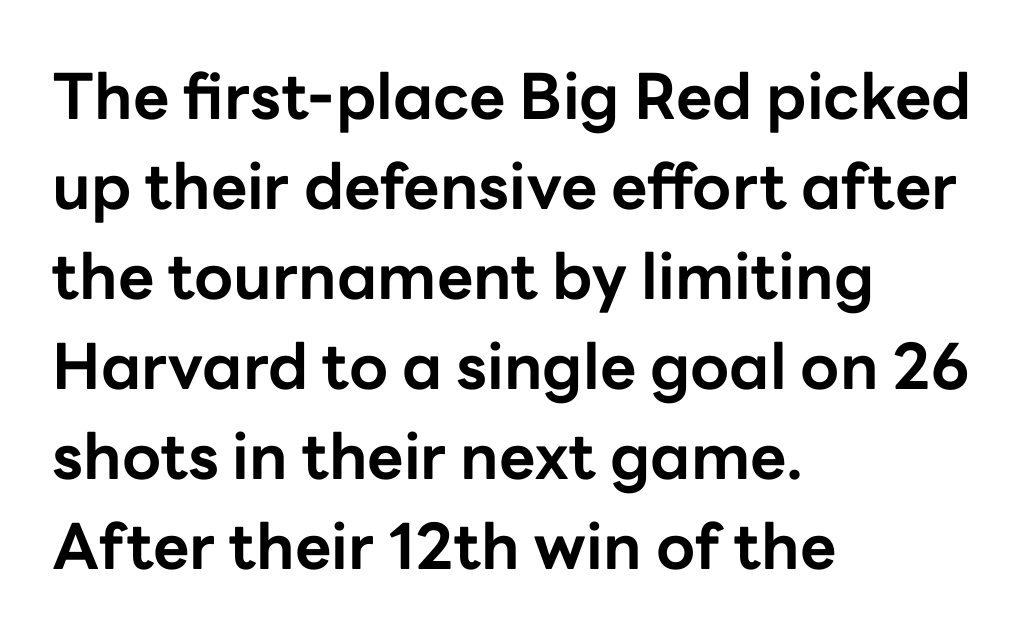
{"serif": "no", "italic": "no", "bold": "yes", "weight": "bold", "width": "normal", "stroke_contrast": "low", "x_height": "medium", "monospaced": "no", "underline": "no", "align": "left", "line_spacing": "normal", "line_spacing_ratio": 1.43, "letter_spacing": "normal", "letter_spacing_em": 0.0, "glyph_px": 63}
